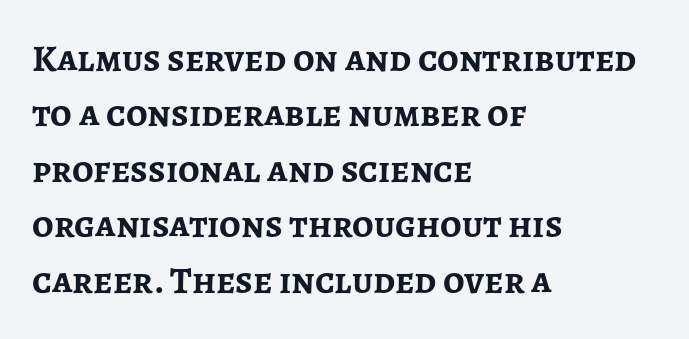
The image shows 38 px semibold sans-serif type, upright; set left-aligned, normal line spacing (1.46x), normal letter spacing, not underlined; low stroke contrast and a medium x-height.
